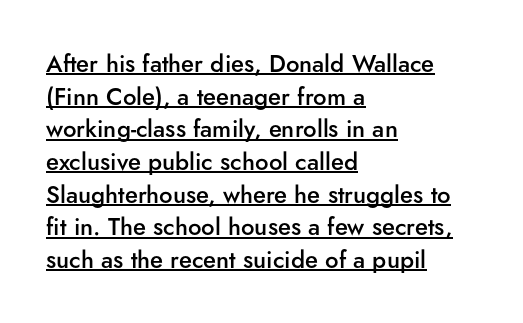
Q: Is the text bold? A: Semi-bold.
Q: Is the text italic (slanted)? A: No, it is upright.
Q: Is the text underlined? A: Yes.
Q: How is the paragraph aligned? A: Left-aligned.
Q: Is the spacing between letters normal or unusually wide? A: Normal.
Q: Is the spacing between lines tight, normal or loose? A: Normal.
